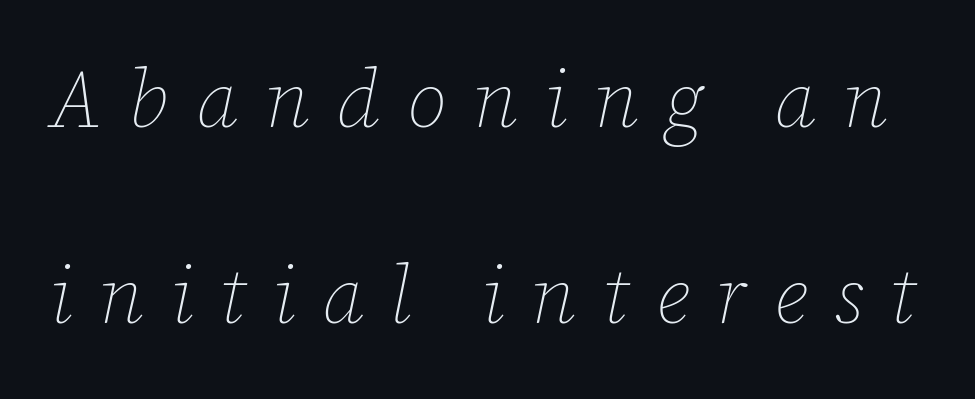
The image shows 80 px thin type, italic (leaning right); set loose line spacing (2.45x), unusually wide letter spacing (+0.33 em), not underlined; low stroke contrast and a medium x-height.
